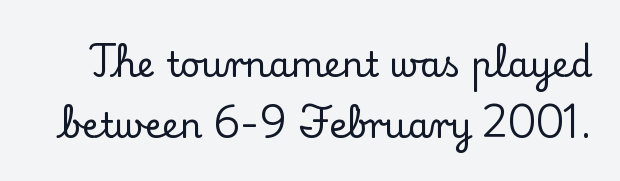
The image shows 35 px serif type, upright; set line spacing 1.74x, normal letter spacing, not underlined; low stroke contrast and a small x-height.
